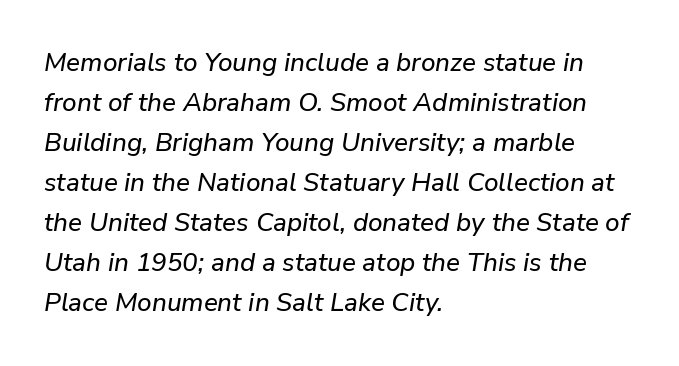
{"italic": "yes", "lean": "right", "slant_degrees": 9, "underline": "no", "align": "left", "line_spacing": "normal", "line_spacing_ratio": 1.54, "letter_spacing": "normal", "letter_spacing_em": 0.0, "glyph_px": 26}
